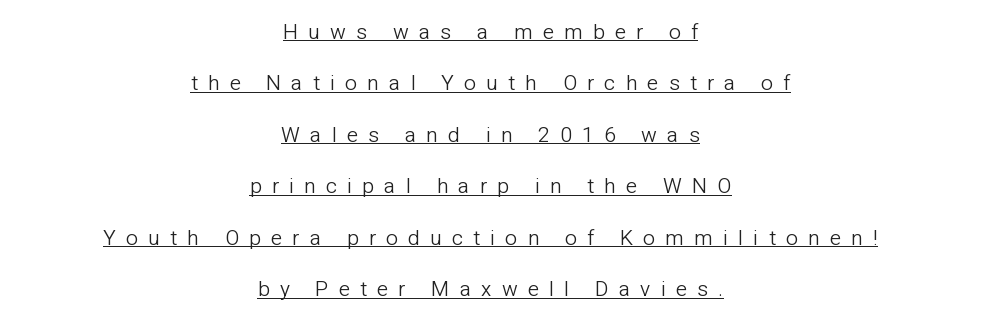
The weight would be labelled regular, book, light, or lighter still. Rows of type keep a wide berth in the vertical direction. Horizontally, the lines are justified to the midpoint only. Honestly, the letter spacing is so wide it's the main thing you notice. Ascenders rise straight up at ninety degrees. Honestly, the underline is the first thing you notice here.
